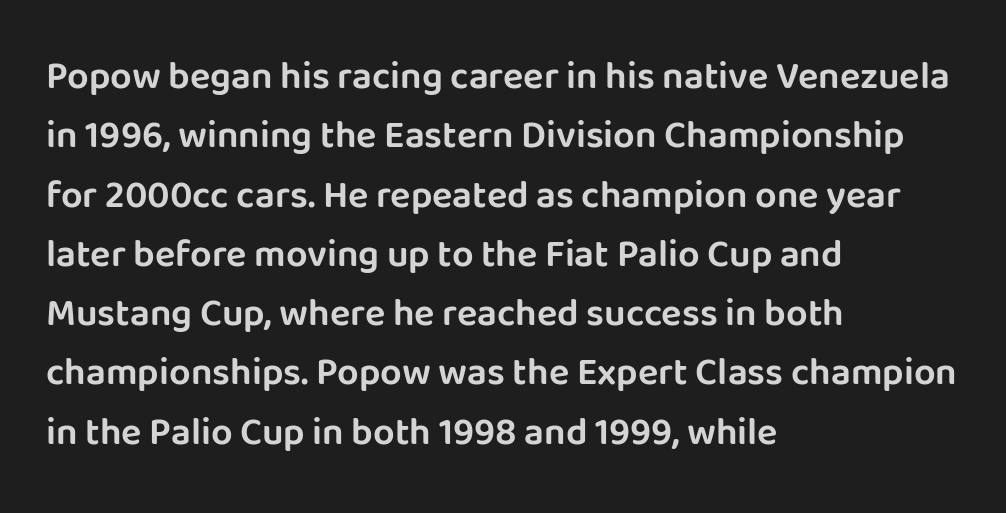
Each row of text sits above clean, open space. Do the letters lean? They stand straight. Do the characters align in a grid? No, the font is proportional. Reading down the block, your eye returns to a fixed left position each line.
